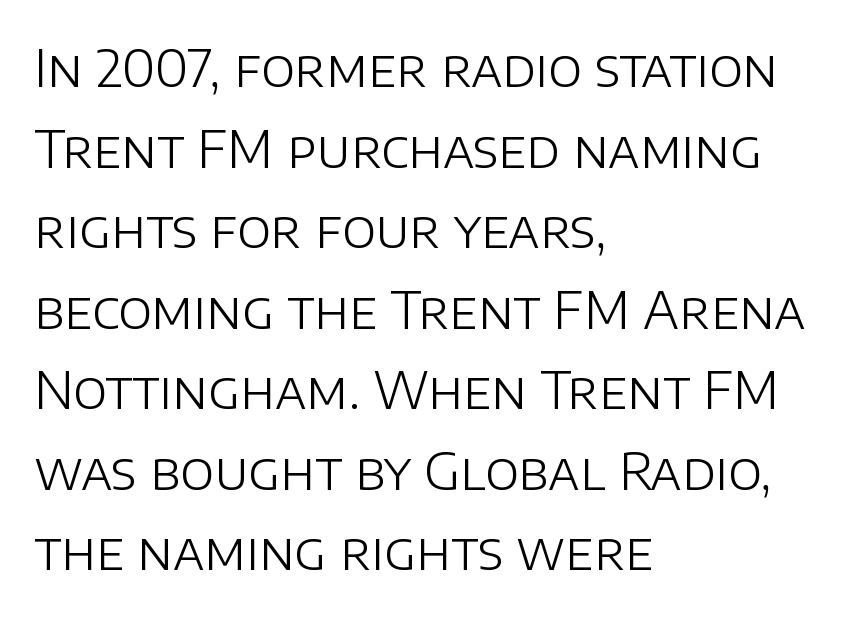
The image shows 51 px light sans-serif type, upright; set left-aligned, normal line spacing (1.58x), normal letter spacing, not underlined; low stroke contrast and a large x-height.
